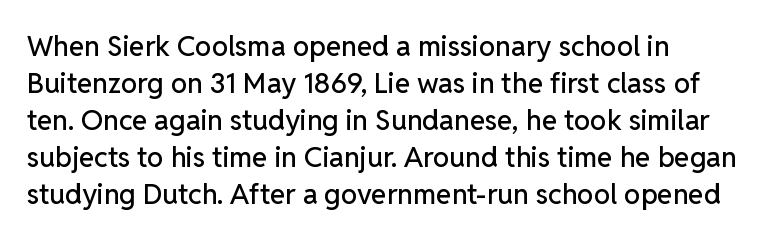
{"serif": "no", "italic": "no", "width": "normal", "stroke_contrast": "low", "x_height": "medium", "monospaced": "no", "underline": "no", "align": "left", "line_spacing": "normal", "line_spacing_ratio": 1.32, "letter_spacing": "normal", "letter_spacing_em": 0.0, "glyph_px": 28}
